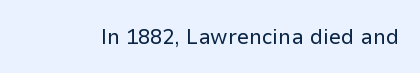
The space directly below the letters is spotless. Quick note: not italic, upright. The line texture is even and compact thanks to regular tracking. These glyphs show unthickened strokes, regular width or finer.
